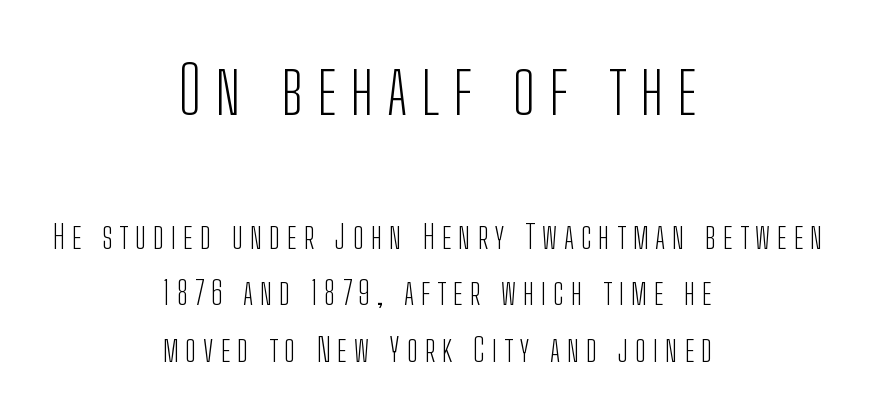
These two chunks differ in scale, with the top chunk taking the larger measure. Each letter keeps its own natural width here, so spacing adapts to shape. Check the space under the baseline: it is left empty. I'd call this a sans setting — the letters go barefoot.
